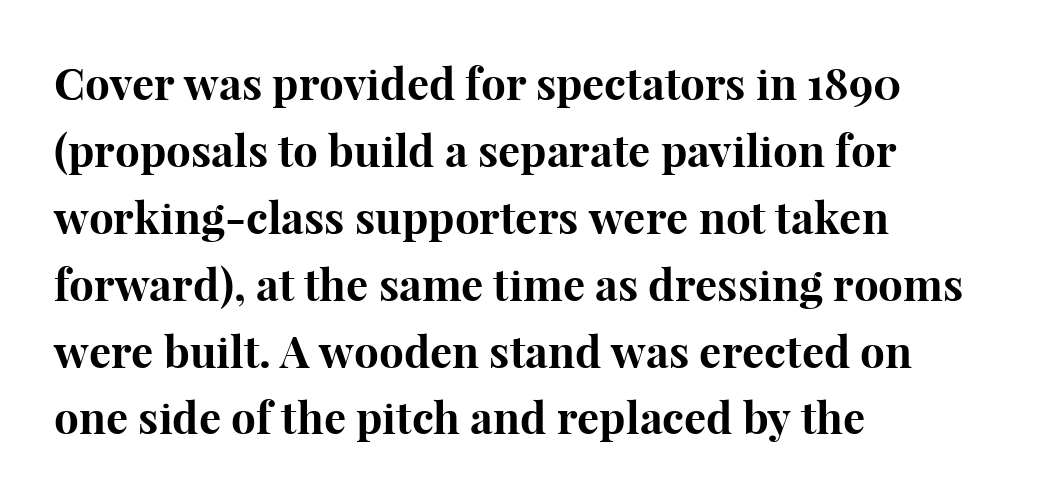
Q: Is the text bold? A: Yes.
Q: Is the text italic (slanted)? A: No, it is upright.
Q: Is the typeface a serif or a sans-serif typeface? A: Serif.
Q: Is the text underlined? A: No.
Q: How is the paragraph aligned? A: Left-aligned.
Q: Is the spacing between letters normal or unusually wide? A: Normal.
Q: Is the spacing between lines tight, normal or loose? A: Normal.
Q: Width (condensed, normal, or wide)? A: Normal.
Q: Stroke contrast? A: High.
Q: x-height? A: Medium.
Q: Monospaced? A: No.
